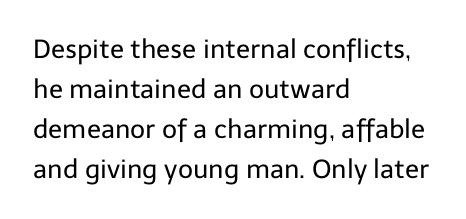
Q: Is the text bold? A: No.
Q: Is the text italic (slanted)? A: No, it is upright.
Q: Is the text underlined? A: No.
Q: How is the paragraph aligned? A: Left-aligned.
Q: Is the spacing between letters normal or unusually wide? A: Normal.
Q: Is the spacing between lines tight, normal or loose? A: Normal.
